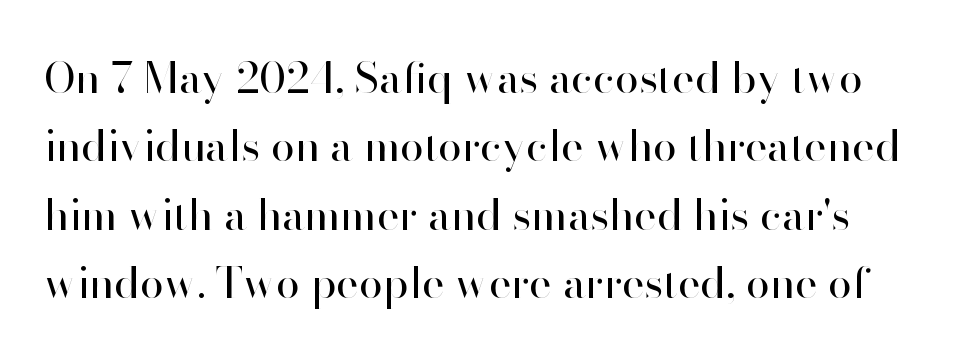
Is the letter spacing exaggerated? No — it looks like the ordinary default. A typesetter would call this proportional, since set widths differ per character. The characters display no serif detailing; their extremities are plain. Each row of text sits above clean, open space. Leading matches the norm, producing a regular column. Nope, not italic — everything's standing straight.
